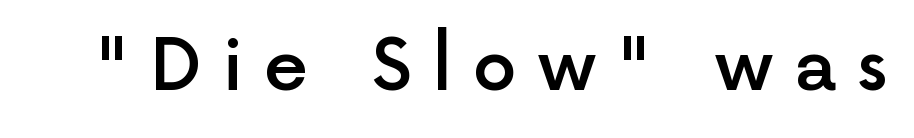
{"serif": "no", "italic": "no", "bold": "semi", "weight": "semibold", "width": "normal", "x_height": "medium", "monospaced": "no", "underline": "no", "letter_spacing": "wide", "letter_spacing_em": 0.3, "glyph_px": 70}
